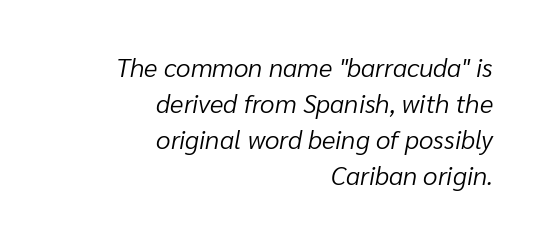
{"italic": "yes", "lean": "right", "slant_degrees": 10, "bold": "no", "underline": "no", "align": "right", "line_spacing": "normal", "line_spacing_ratio": 1.38, "letter_spacing": "normal", "letter_spacing_em": 0.0, "glyph_px": 26}
